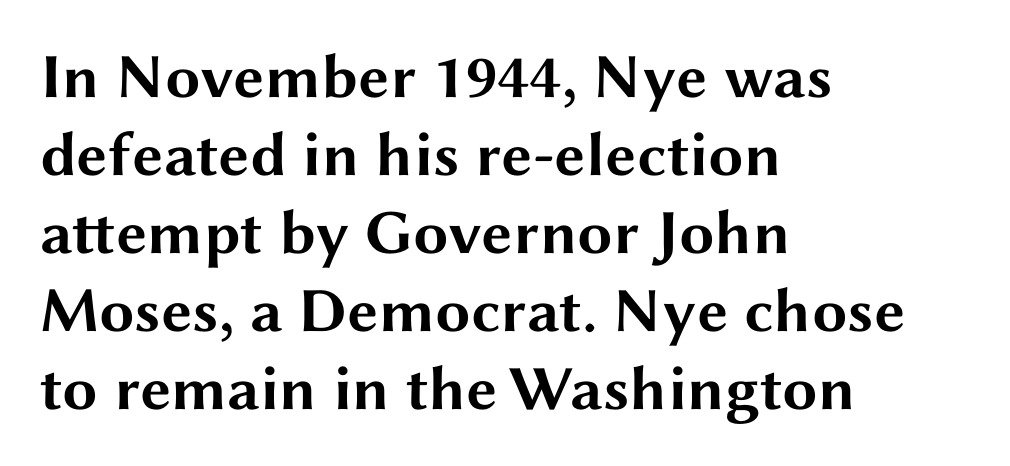
{"serif": "no", "italic": "no", "bold": "yes", "weight": "bold", "width": "wide", "stroke_contrast": "medium", "x_height": "medium", "monospaced": "no", "underline": "no", "align": "left", "line_spacing_ratio": 1.24, "letter_spacing": "normal", "letter_spacing_em": 0.0, "glyph_px": 63}
